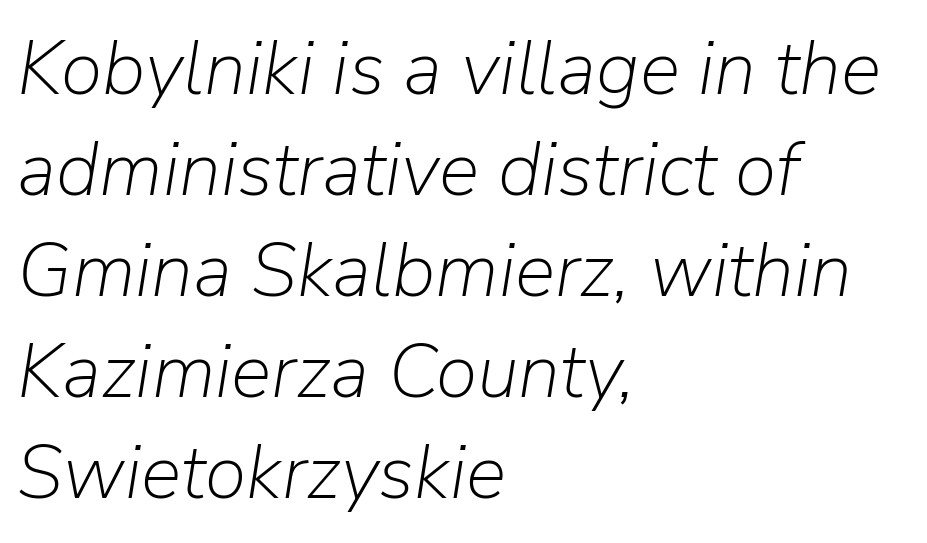
Q: Is the text bold? A: No.
Q: Is the text italic (slanted)? A: Yes, it leans right by about 9 degrees.
Q: Is the text underlined? A: No.
Q: How is the paragraph aligned? A: Left-aligned.
Q: Is the spacing between letters normal or unusually wide? A: Normal.
Q: Is the spacing between lines tight, normal or loose? A: Normal.
Q: Width (condensed, normal, or wide)? A: Normal.
Q: Stroke contrast? A: Low.
Q: x-height? A: Medium.
Q: Monospaced? A: No.
